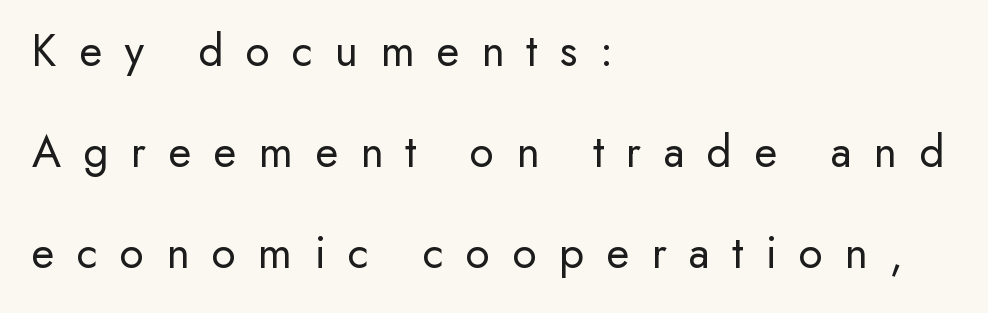
This is not heavy type; no bold has been used. Alignment: flush left. Glance below the letters and you will spot only blank space. Observe the wide spacing: letters keep a clear distance from each other. Stroke terminals: plain, sans-serif. Think of a printed novel: that variable character pitch is what you see here.
